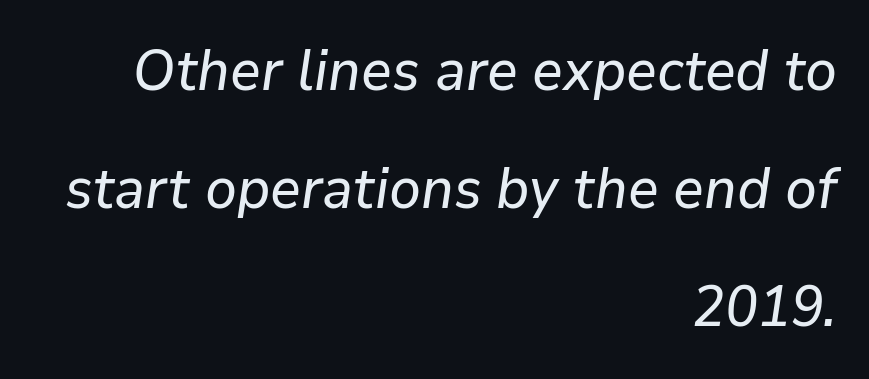
Q: Is the text italic (slanted)? A: Yes, it leans right by about 9 degrees.
Q: Is the text underlined? A: No.
Q: How is the paragraph aligned? A: Right-aligned.
Q: Is the spacing between letters normal or unusually wide? A: Normal.
Q: Is the spacing between lines tight, normal or loose? A: Loose.
Q: Width (condensed, normal, or wide)? A: Normal.
Q: Stroke contrast? A: Low.
Q: x-height? A: Medium.
Q: Monospaced? A: No.
